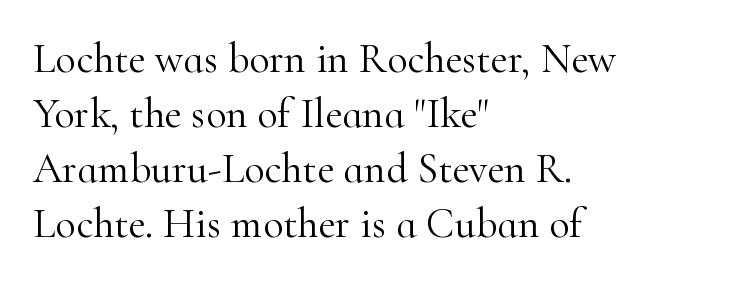
Q: Is the text bold? A: No.
Q: Is the text italic (slanted)? A: No, it is upright.
Q: Is the typeface a serif or a sans-serif typeface? A: Serif.
Q: Is the text underlined? A: No.
Q: How is the paragraph aligned? A: Left-aligned.
Q: Is the spacing between letters normal or unusually wide? A: Normal.
Q: Is the spacing between lines tight, normal or loose? A: Normal.
Q: Width (condensed, normal, or wide)? A: Normal.
Q: Stroke contrast? A: High.
Q: x-height? A: Small.
Q: Monospaced? A: No.
